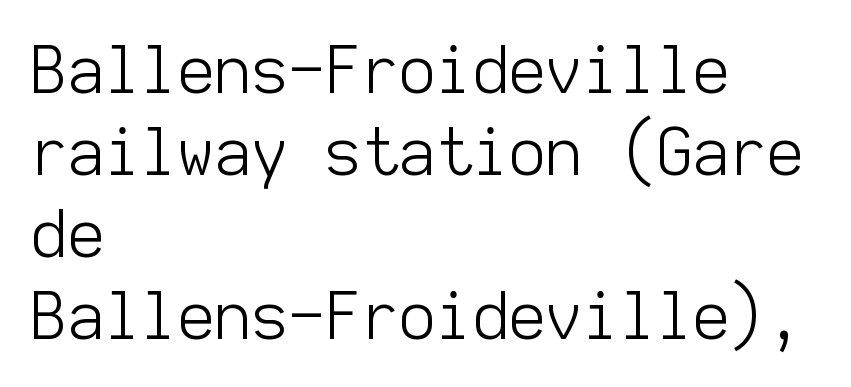
The image shows 64 px light sans-serif type, upright, monospaced; set left-aligned, normal line spacing (1.28x), normal letter spacing, not underlined; low stroke contrast and a medium x-height.
